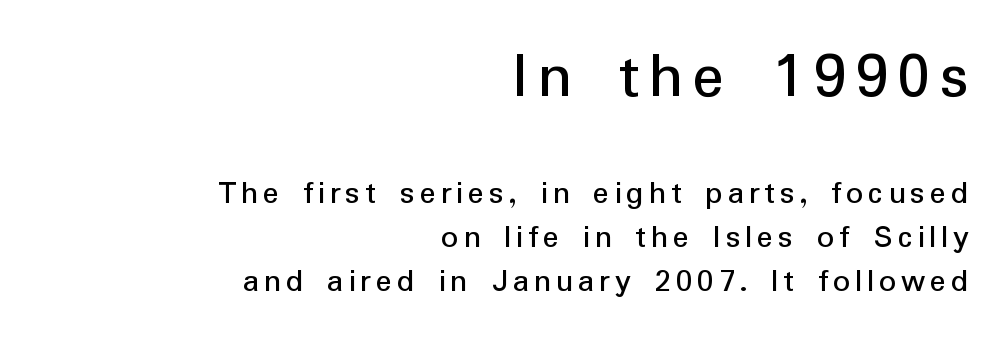
The image shows 67 px regular-weight sans-serif type, upright; set right-aligned, normal line spacing (1.29x), not underlined; the first (top) block is 1.97x larger; low stroke contrast and a medium x-height.
